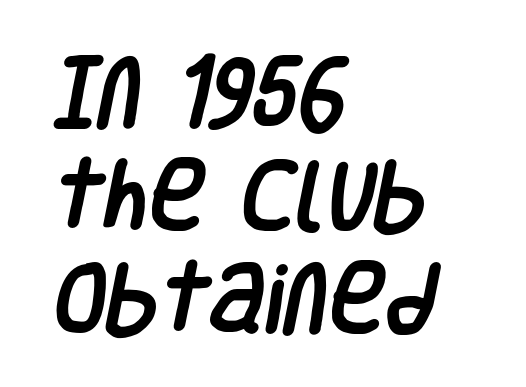
{"serif": "no", "width": "condensed", "stroke_contrast": "low", "x_height": "large", "monospaced": "no", "underline": "no", "align": "left", "line_spacing": "normal", "line_spacing_ratio": 1.34, "letter_spacing": "normal", "letter_spacing_em": 0.0, "glyph_px": 77}
